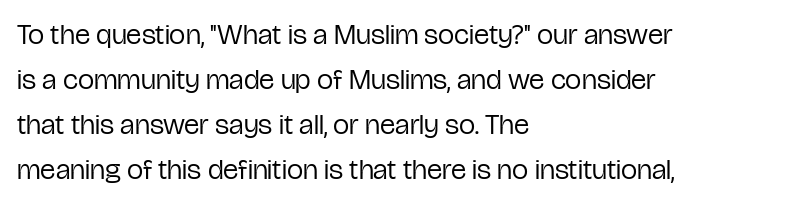
Rule under the text: the space is simply empty. Character widths vary here, with narrow letters taking less room than wide ones. Bold? No — there's no thickening of the strokes. The axis of the letterforms is exactly vertical.
